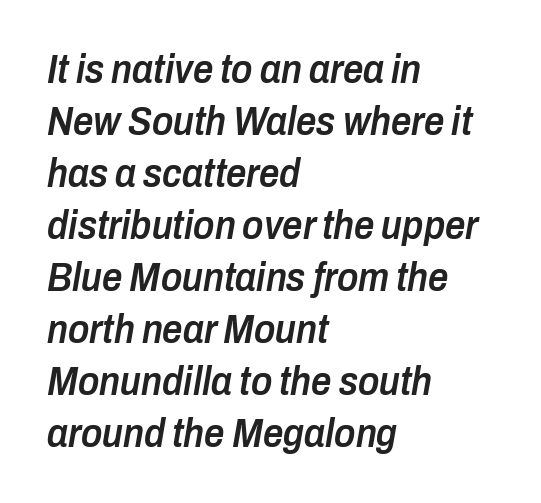
The image shows 40 px semibold, condensed type, italic (leaning right); set left-aligned, normal line spacing (1.3x), normal letter spacing, not underlined; low stroke contrast and a medium x-height.
